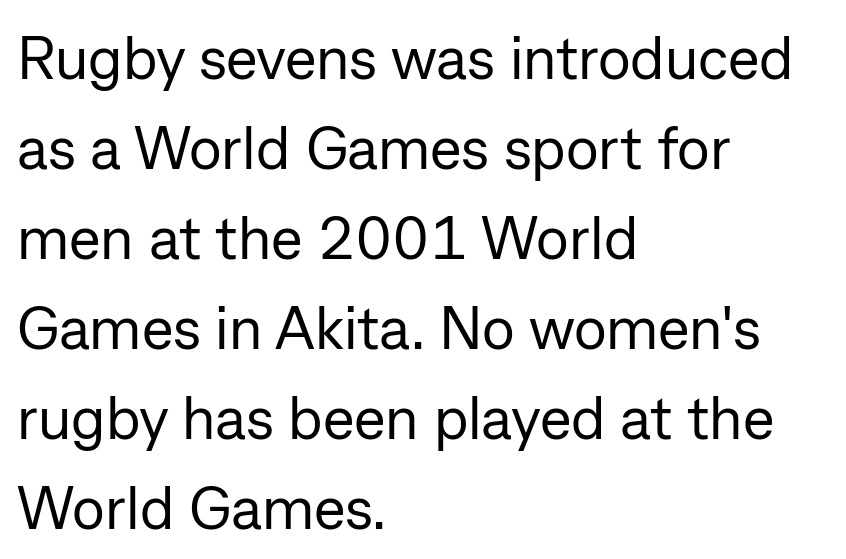
The image shows 60 px regular-weight sans-serif type, upright; set left-aligned, normal line spacing (1.5x), normal letter spacing, not underlined; low stroke contrast and a medium x-height.
